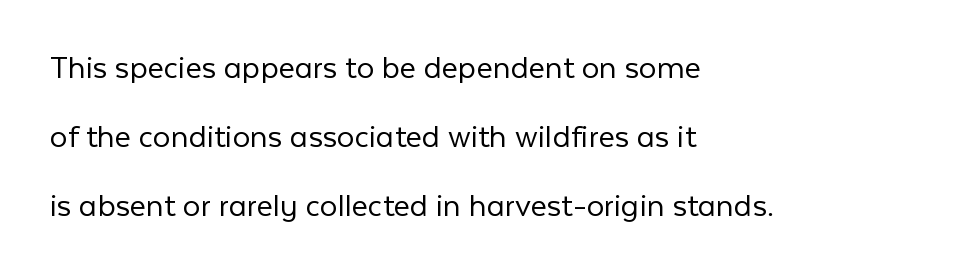
The image shows 35 px light sans-serif type, upright; set left-aligned, loose line spacing (1.97x), normal letter spacing, not underlined; low stroke contrast and a medium x-height.
